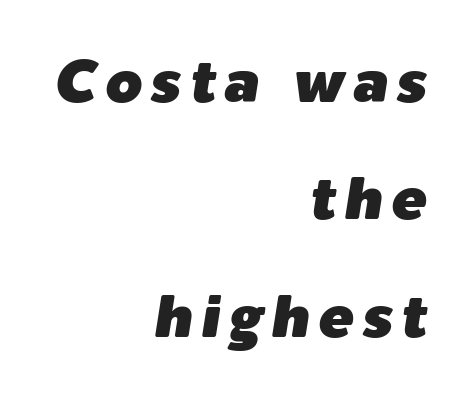
Q: Is the text italic (slanted)? A: Yes, it leans right by about 9 degrees.
Q: Is the text underlined? A: No.
Q: How is the paragraph aligned? A: Right-aligned.
Q: Is the spacing between lines tight, normal or loose? A: Loose.
Q: Width (condensed, normal, or wide)? A: Normal.
Q: Stroke contrast? A: Low.
Q: x-height? A: Medium.
Q: Monospaced? A: No.
